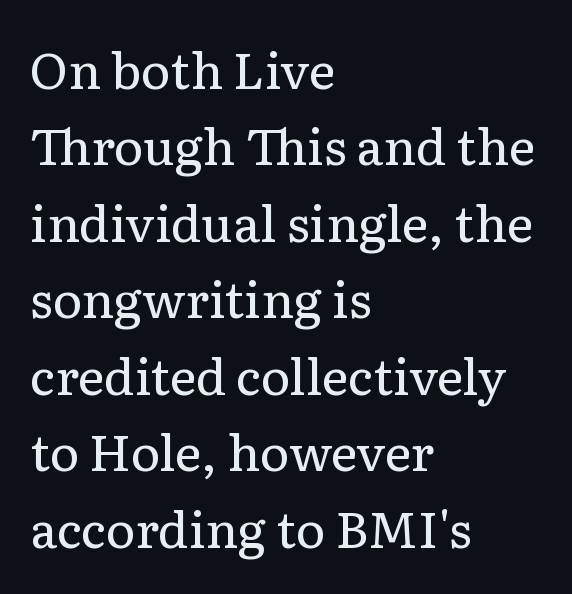
Each letter's strokes conclude with small projecting serifs. Check the space under the baseline: it is left empty. Character widths vary here, with narrow letters taking less room than wide ones. You can tell it's not italic because the verticals are truly vertical.
